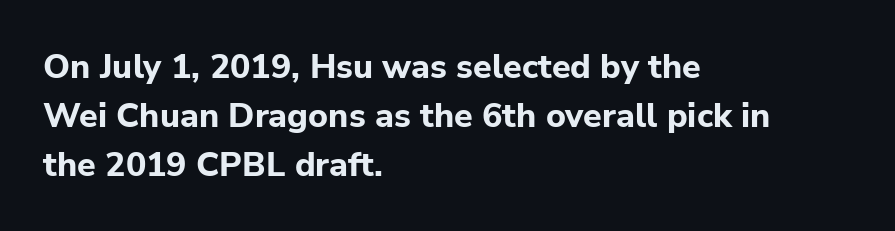
The typeface chosen for these lines omits serifs. Regarding leading, the lines here are spaced in the standard way. The line texture is even and compact thanks to regular tracking. The letters stand upright; this is a roman face. The glyphs are unaccompanied by any horizontal stroke below them. Typographic density is high because the face is bold.
